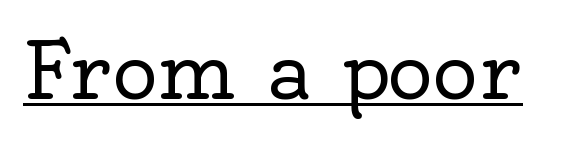
{"serif": "yes", "italic": "no", "bold": "no", "weight": "regular", "width": "normal", "x_height": "small", "monospaced": "no", "underline": "yes", "letter_spacing": "normal", "letter_spacing_em": 0.0, "glyph_px": 77}
